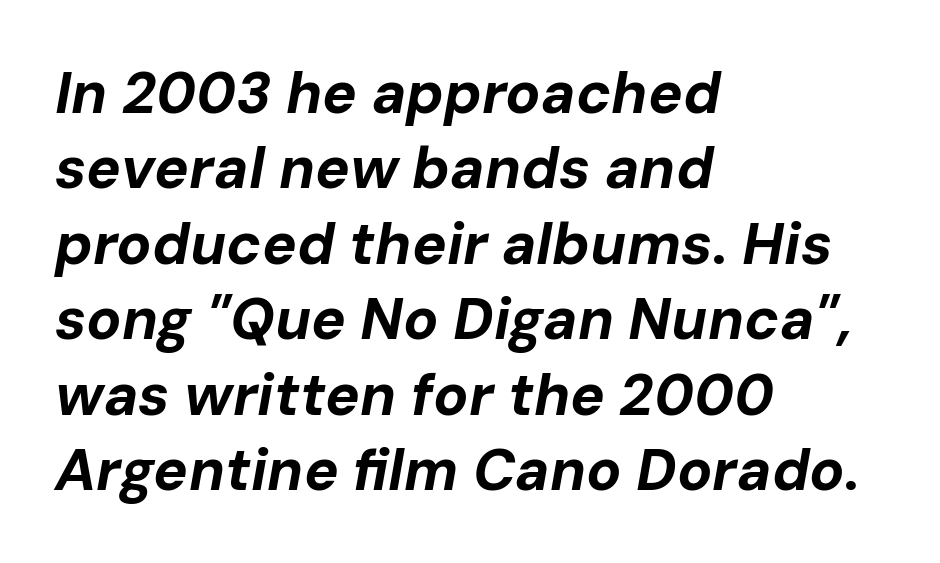
Italic? Definitely — the glyphs are oblique. These lines are rendered in a variable-pitch font. Casual observation: everything's shoved over to the left. As a designer I'd log this as weight 700, bold.
